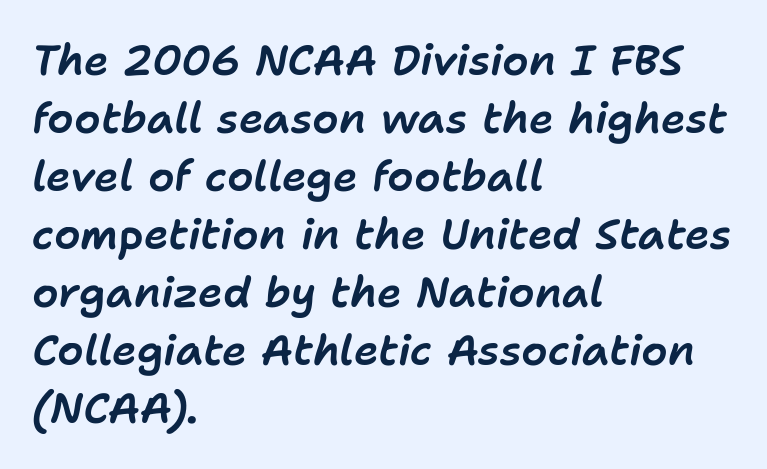
The image shows 42 px text type, italic (leaning right); set left-aligned, normal line spacing (1.38x), normal letter spacing, not underlined; low stroke contrast and a medium x-height.
